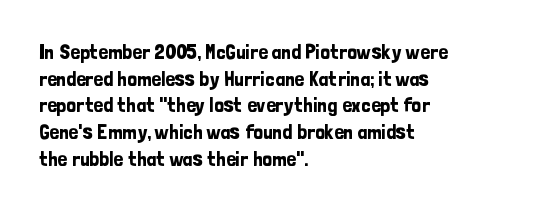
Q: Is the text italic (slanted)? A: No, it is upright.
Q: Is the text underlined? A: No.
Q: How is the paragraph aligned? A: Left-aligned.
Q: Is the spacing between letters normal or unusually wide? A: Normal.
Q: Is the spacing between lines tight, normal or loose? A: Normal.
